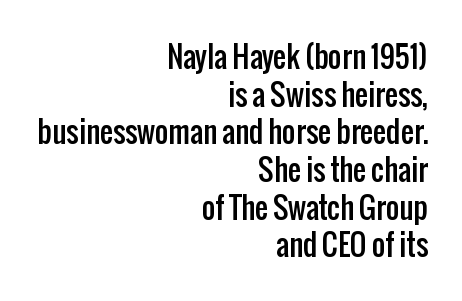
{"serif": "no", "italic": "no", "width": "condensed", "stroke_contrast": "low", "x_height": "medium", "monospaced": "no", "underline": "no", "align": "right", "line_spacing": "normal", "line_spacing_ratio": 1.3, "letter_spacing": "normal", "letter_spacing_em": 0.0, "glyph_px": 29}
